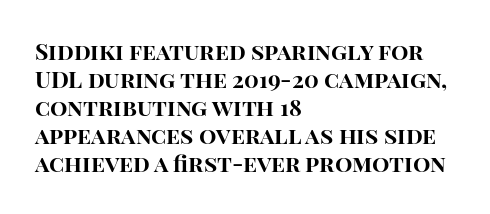
{"italic": "no", "bold": "yes", "underline": "no", "align": "left", "line_spacing_ratio": 1.22, "letter_spacing": "normal", "letter_spacing_em": 0.0, "glyph_px": 23}
